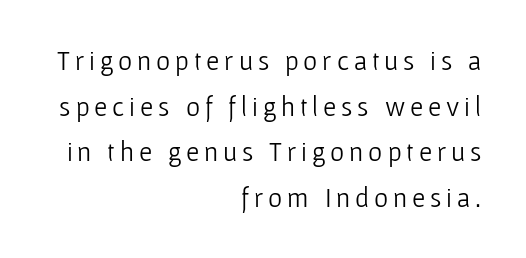
The image shows 27 px text type, upright; set right-aligned, normal line spacing (1.69x), not underlined.
